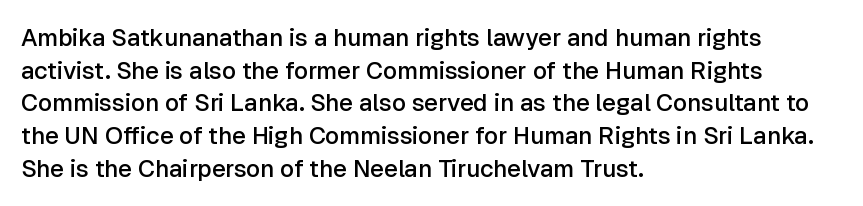
{"italic": "no", "bold": "semi", "underline": "no", "align": "left", "line_spacing": "normal", "line_spacing_ratio": 1.36, "letter_spacing": "normal", "letter_spacing_em": 0.0, "glyph_px": 24}
